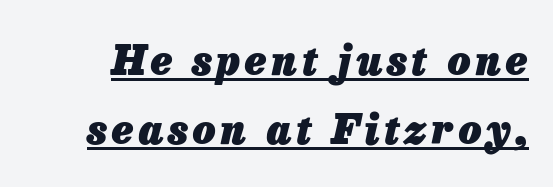
{"italic": "yes", "lean": "right", "slant_degrees": 13, "bold": "yes", "weight": "heavy", "width": "normal", "stroke_contrast": "low", "x_height": "medium", "monospaced": "no", "underline": "yes", "line_spacing_ratio": 1.73, "glyph_px": 40}
